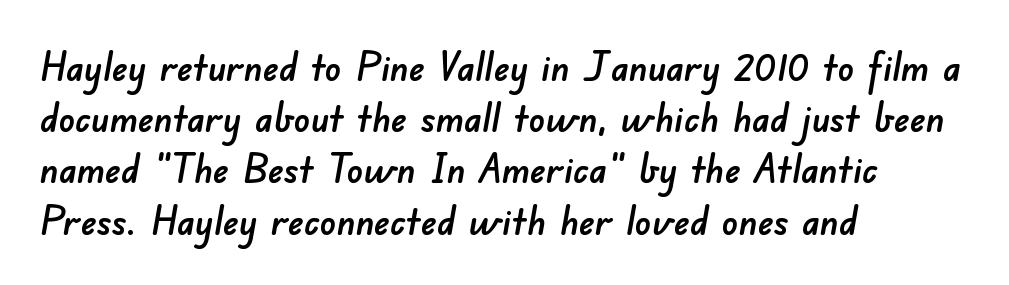
{"serif": "no", "width": "normal", "stroke_contrast": "low", "x_height": "small", "monospaced": "no", "underline": "no", "align": "left", "line_spacing": "normal", "line_spacing_ratio": 1.28, "letter_spacing": "normal", "letter_spacing_em": 0.0, "glyph_px": 40}
